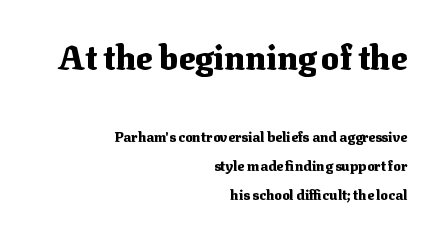
Q: Is the text bold? A: Yes.
Q: Is the text italic (slanted)? A: No, it is upright.
Q: Is the typeface a serif or a sans-serif typeface? A: Serif.
Q: Is the text underlined? A: No.
Q: How is the paragraph aligned? A: Right-aligned.
Q: Is the spacing between letters normal or unusually wide? A: Normal.
Q: Is the spacing between lines tight, normal or loose? A: Loose.
Q: Which block of text is set in a larger size, the first (top) or the second (bottom)? A: The first (top) one.
Q: Width (condensed, normal, or wide)? A: Normal.
Q: Stroke contrast? A: Medium.
Q: x-height? A: Medium.
Q: Monospaced? A: No.
